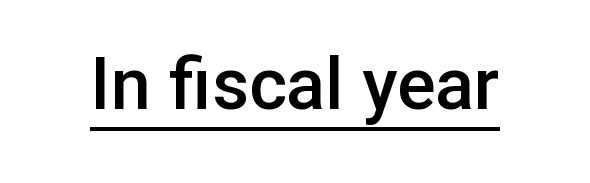
Q: Is the text bold? A: Semi-bold.
Q: Is the text italic (slanted)? A: No, it is upright.
Q: Is the typeface a serif or a sans-serif typeface? A: Sans-serif.
Q: Is the text underlined? A: Yes.
Q: Is the spacing between letters normal or unusually wide? A: Normal.
Q: Width (condensed, normal, or wide)? A: Normal.
Q: Stroke contrast? A: Low.
Q: x-height? A: Medium.
Q: Monospaced? A: No.
